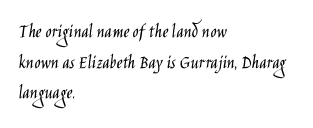
Q: Is the text bold? A: No.
Q: Is the text italic (slanted)? A: Yes.
Q: Is the text underlined? A: No.
Q: How is the paragraph aligned? A: Left-aligned.
Q: Is the spacing between letters normal or unusually wide? A: Normal.
Q: Is the spacing between lines tight, normal or loose? A: Normal.
